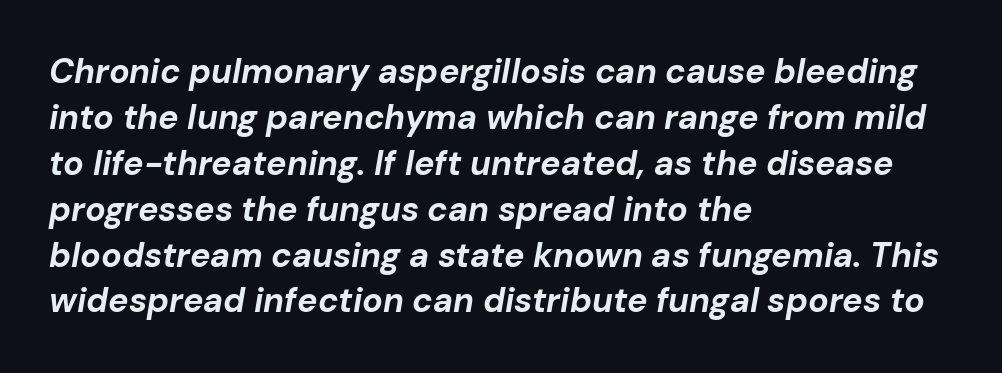
{"italic": "yes", "lean": "right", "slant_degrees": 10, "bold": "yes", "weight": "bold", "width": "normal", "stroke_contrast": "low", "x_height": "medium", "monospaced": "no", "underline": "no", "align": "left", "line_spacing": "normal", "line_spacing_ratio": 1.35, "letter_spacing": "normal", "letter_spacing_em": 0.0, "glyph_px": 34}
